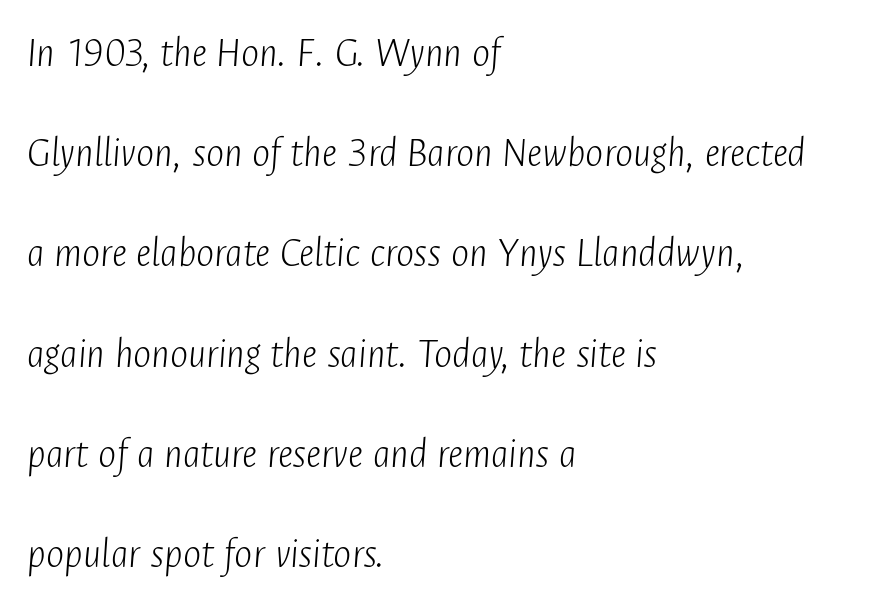
{"italic": "yes", "lean": "right", "slant_degrees": 4, "bold": "no", "weight": "light", "width": "condensed", "stroke_contrast": "low", "x_height": "medium", "monospaced": "no", "underline": "no", "align": "left", "line_spacing": "loose", "line_spacing_ratio": 2.33, "letter_spacing": "normal", "letter_spacing_em": 0.0, "glyph_px": 43}
